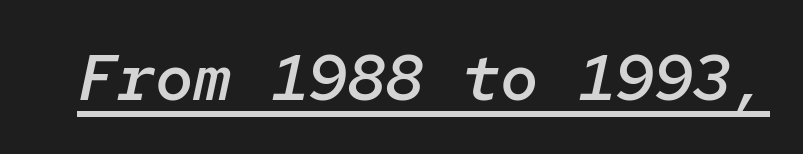
Q: Is the text bold? A: Semi-bold.
Q: Is the text italic (slanted)? A: Yes, it leans right by about 12 degrees.
Q: Is the text underlined? A: Yes.
Q: Is the spacing between letters normal or unusually wide? A: Normal.
Q: Width (condensed, normal, or wide)? A: Normal.
Q: Stroke contrast? A: Low.
Q: x-height? A: Medium.
Q: Monospaced? A: Yes.
